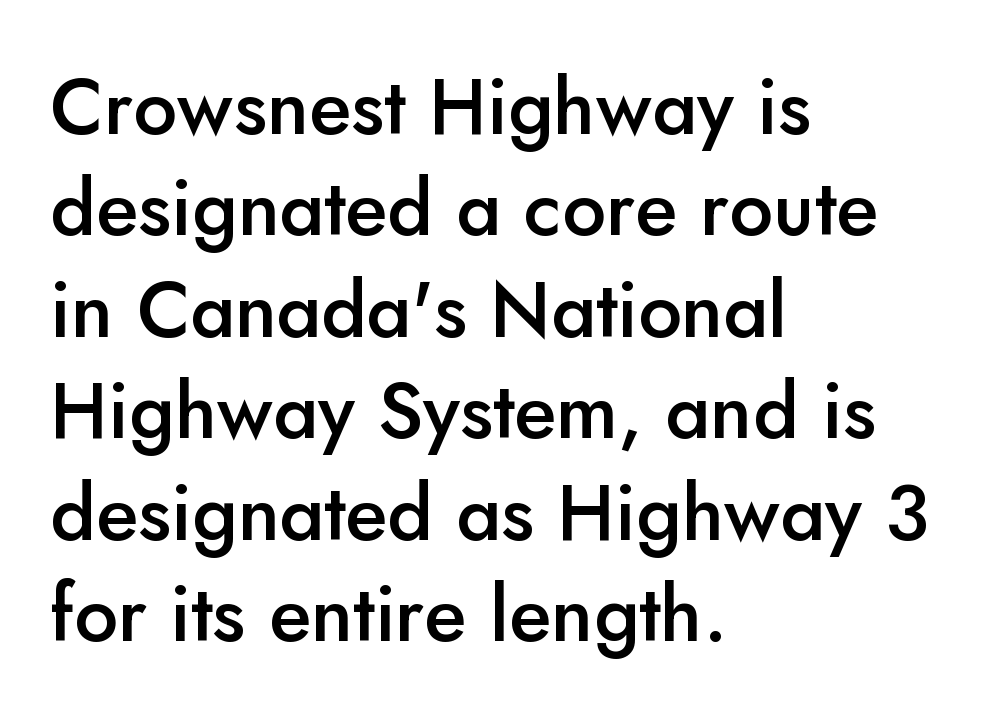
{"serif": "no", "italic": "no", "bold": "semi", "weight": "semibold", "width": "normal", "stroke_contrast": "low", "x_height": "small", "monospaced": "no", "underline": "no", "align": "left", "line_spacing": "normal", "line_spacing_ratio": 1.3, "letter_spacing": "normal", "letter_spacing_em": 0.0, "glyph_px": 78}
